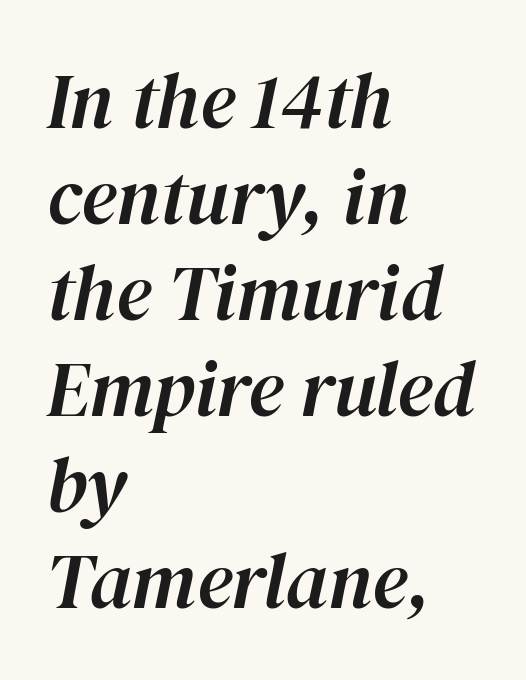
Q: Is the text italic (slanted)? A: Yes, it leans right by about 12 degrees.
Q: Is the text underlined? A: No.
Q: How is the paragraph aligned? A: Left-aligned.
Q: Is the spacing between letters normal or unusually wide? A: Normal.
Q: Width (condensed, normal, or wide)? A: Normal.
Q: Stroke contrast? A: High.
Q: x-height? A: Medium.
Q: Monospaced? A: No.
